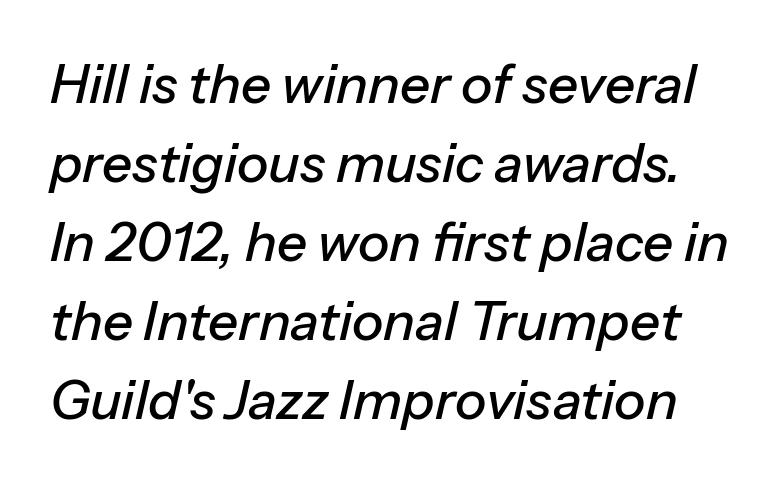
Q: Is the text italic (slanted)? A: Yes, it leans right by about 13 degrees.
Q: Is the text underlined? A: No.
Q: Is the spacing between letters normal or unusually wide? A: Normal.
Q: Is the spacing between lines tight, normal or loose? A: Normal.
Q: Width (condensed, normal, or wide)? A: Normal.
Q: Stroke contrast? A: Low.
Q: x-height? A: Medium.
Q: Monospaced? A: No.
